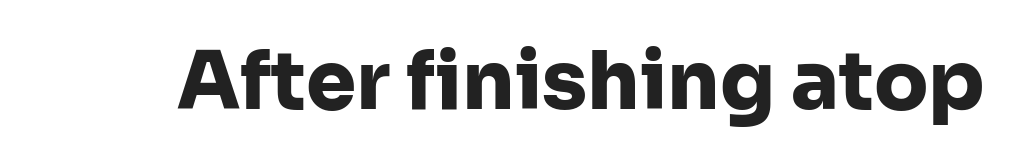
The image shows 80 px heavy sans-serif type, upright; set normal letter spacing, not underlined; low stroke contrast and a medium x-height.
